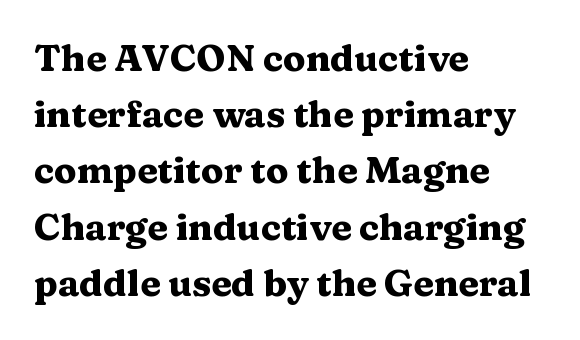
Q: Is the text bold? A: Yes.
Q: Is the text italic (slanted)? A: No, it is upright.
Q: Is the typeface a serif or a sans-serif typeface? A: Serif.
Q: Is the text underlined? A: No.
Q: How is the paragraph aligned? A: Left-aligned.
Q: Is the spacing between letters normal or unusually wide? A: Normal.
Q: Is the spacing between lines tight, normal or loose? A: Normal.
Q: Width (condensed, normal, or wide)? A: Wide.
Q: Stroke contrast? A: Medium.
Q: x-height? A: Medium.
Q: Monospaced? A: No.
